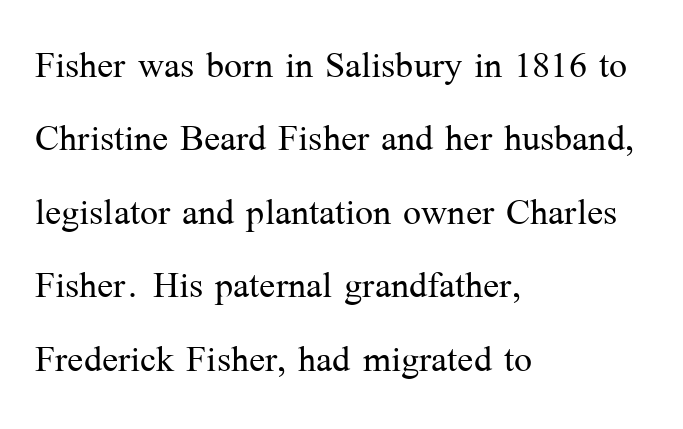
{"serif": "yes", "italic": "no", "bold": "no", "weight": "light", "width": "normal", "stroke_contrast": "medium", "x_height": "medium", "monospaced": "no", "underline": "no", "align": "left", "line_spacing": "normal", "line_spacing_ratio": 1.53, "letter_spacing": "normal", "letter_spacing_em": 0.0, "glyph_px": 48}
